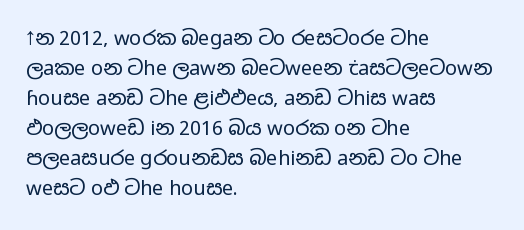
{"italic": "no", "bold": "no", "underline": "no", "align": "left", "line_spacing": "normal", "line_spacing_ratio": 1.5, "letter_spacing": "normal", "letter_spacing_em": 0.0, "glyph_px": 20}
